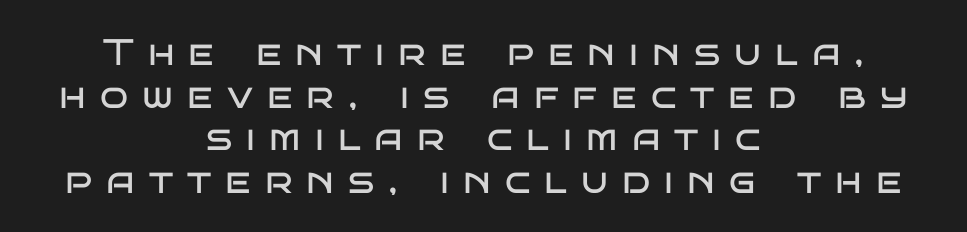
Compared with a flush-left layout, this one balances lines on the center instead. Posture: upright roman. The letters advance in unequal steps, a hallmark of proportional type. The rendering inserts visible extra space after every character.
